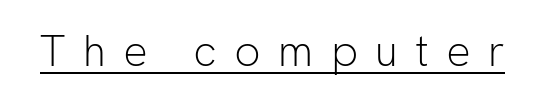
Looks like regular typesetting: each glyph gets only the width it needs. The face looks like a standard text weight, possibly lighter. Someone cranked the tracking dial way up on this one. Underline: present.
